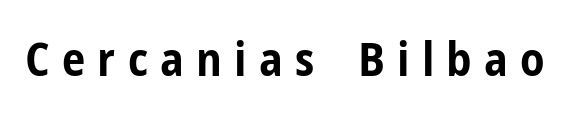
The image shows 47 px bold, condensed sans-serif type, upright; set unusually wide letter spacing (+0.26 em), not underlined; low stroke contrast and a medium x-height.
